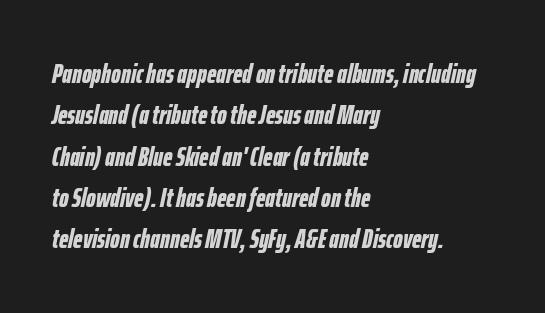
It's the slanting kind of type. Each line starts at the same left margin while the right side varies. Letters rest on an invisible, unmarked baseline. In terms of leading, this rendering sits right in the middle. Look at the tracking — it's just the regular setting, nothing added. Every letter is thick-stroked: bold, no question.
